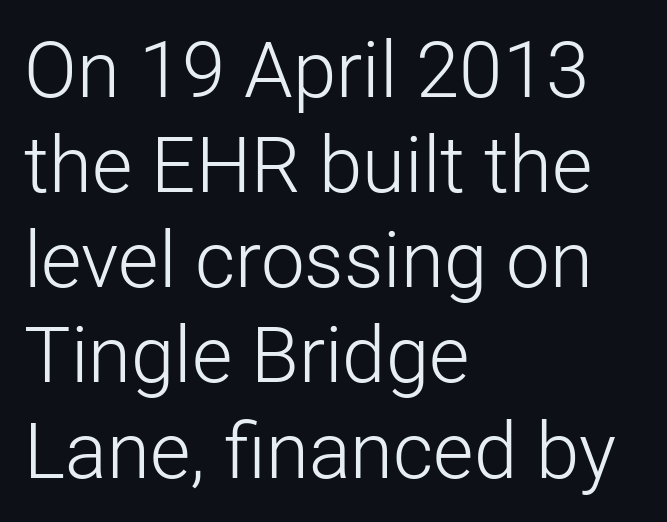
Characters follow at the spacing the type designer built in. Type without underlining. The text was rendered using a sans face with plain stroke endings. All the whitespace from short lines collects on the right.
